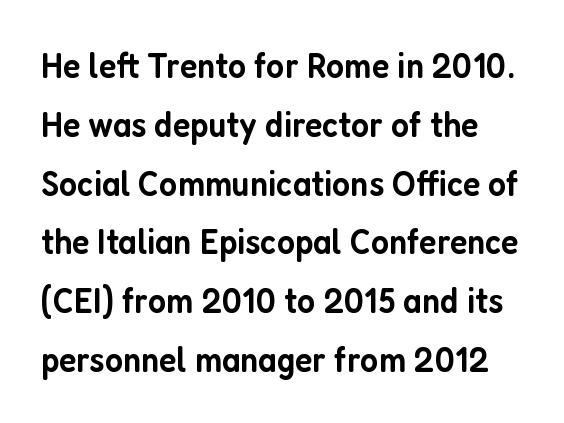
A typesetter would call this leading conventional body-copy spacing. Posture: upright roman. A semibold gives these letters moderate extra thickness, short of bold. The typeface chosen for these lines omits serifs.
